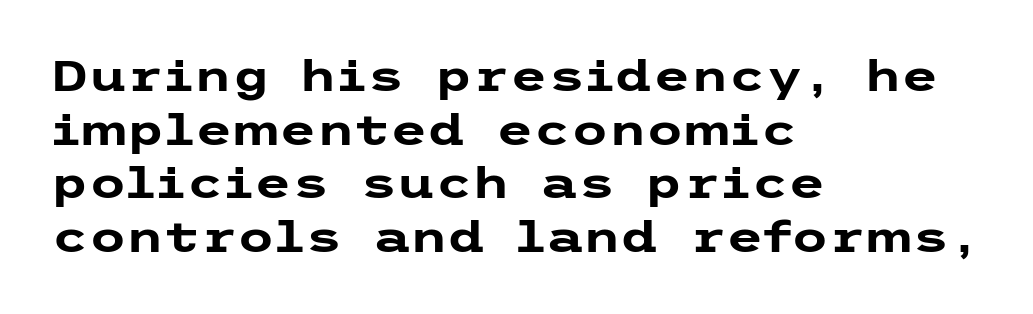
Q: Is the text bold? A: Yes.
Q: Is the text italic (slanted)? A: No, it is upright.
Q: Is the typeface a serif or a sans-serif typeface? A: Sans-serif.
Q: Is the text underlined? A: No.
Q: How is the paragraph aligned? A: Left-aligned.
Q: Is the spacing between letters normal or unusually wide? A: Normal.
Q: Is the spacing between lines tight, normal or loose? A: Normal.
Q: Width (condensed, normal, or wide)? A: Wide.
Q: Stroke contrast? A: Low.
Q: x-height? A: Medium.
